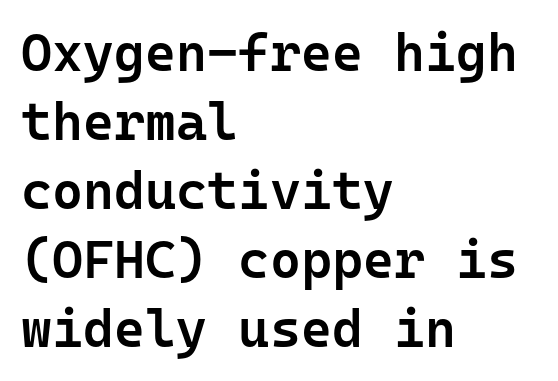
The image shows 53 px semibold sans-serif type, upright, monospaced; set left-aligned, normal line spacing (1.3x), normal letter spacing, not underlined; low stroke contrast and a medium x-height.
